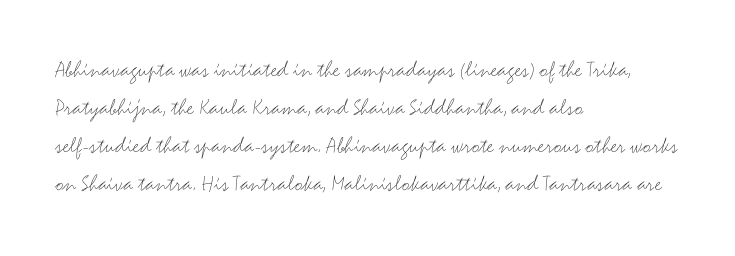
{"bold": "no", "underline": "no", "align": "left", "line_spacing": "normal", "line_spacing_ratio": 1.58, "letter_spacing": "normal", "letter_spacing_em": 0.0, "glyph_px": 24}
